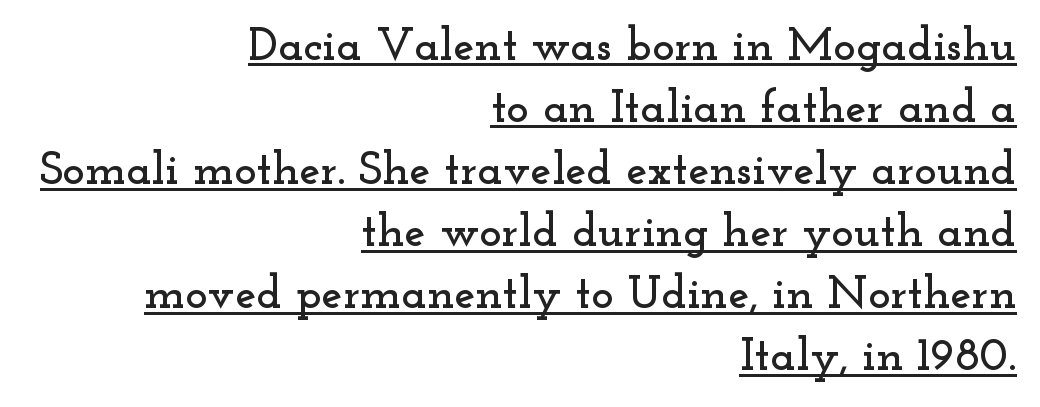
{"serif": "yes", "italic": "no", "width": "wide", "stroke_contrast": "low", "x_height": "small", "monospaced": "no", "underline": "yes", "align": "right", "line_spacing": "normal", "line_spacing_ratio": 1.32, "letter_spacing": "normal", "letter_spacing_em": 0.0, "glyph_px": 47}
